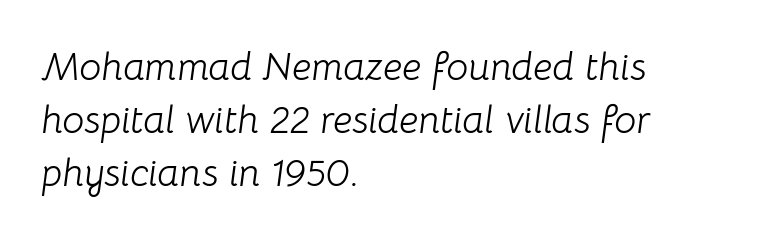
{"italic": "yes", "lean": "right", "slant_degrees": 8, "bold": "no", "weight": "light", "width": "normal", "stroke_contrast": "low", "x_height": "medium", "monospaced": "no", "underline": "no", "align": "left", "line_spacing": "normal", "line_spacing_ratio": 1.36, "letter_spacing": "normal", "letter_spacing_em": 0.0, "glyph_px": 39}
